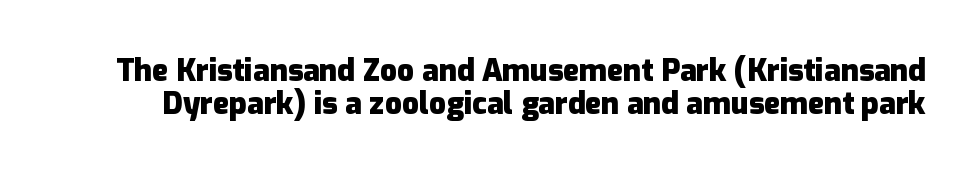
The image shows 30 px heavy sans-serif type, upright; set tight line spacing (1.11x), normal letter spacing, not underlined; low stroke contrast and a medium x-height.
